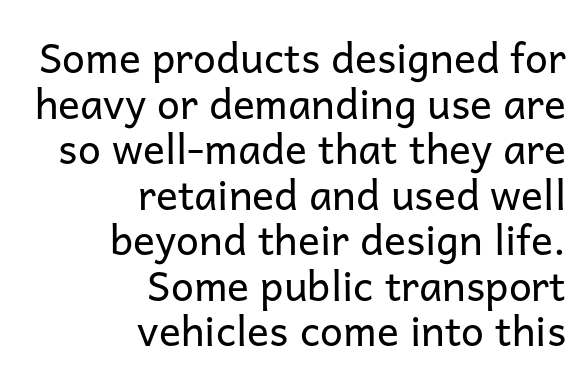
{"serif": "no", "italic": "no", "bold": "no", "weight": "regular", "width": "normal", "stroke_contrast": "low", "x_height": "medium", "monospaced": "no", "underline": "no", "align": "right", "line_spacing": "tight", "line_spacing_ratio": 1.11, "letter_spacing": "normal", "letter_spacing_em": 0.0, "glyph_px": 41}
